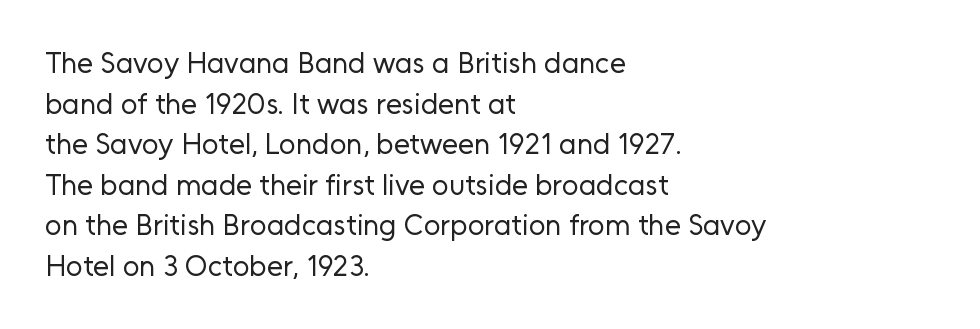
{"serif": "no", "italic": "no", "bold": "no", "weight": "regular", "width": "normal", "stroke_contrast": "low", "x_height": "medium", "monospaced": "no", "underline": "no", "align": "left", "line_spacing": "normal", "line_spacing_ratio": 1.4, "letter_spacing": "normal", "letter_spacing_em": 0.0, "glyph_px": 29}
